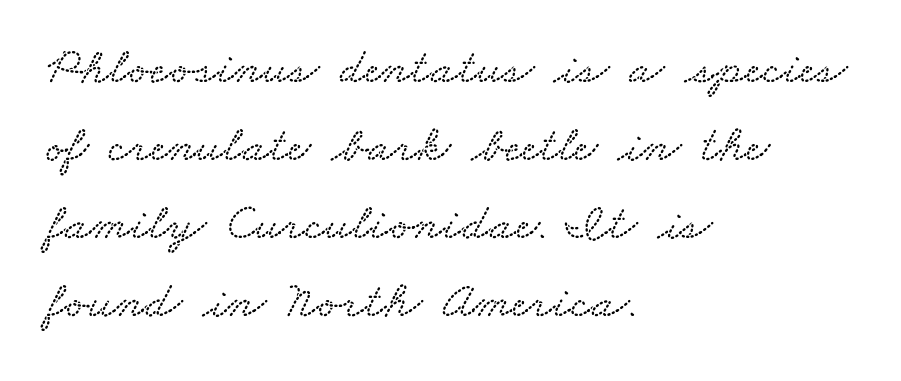
Line starts are locked; line ends wander. Successive baselines arrive at the customary interval. Words appear dense and cohesive because spacing is normal. Rule under the text: the space is simply empty.
